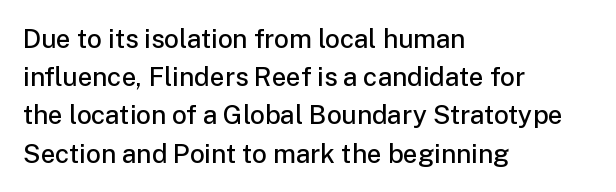
Q: Is the text bold? A: Semi-bold.
Q: Is the text italic (slanted)? A: No, it is upright.
Q: Is the text underlined? A: No.
Q: How is the paragraph aligned? A: Left-aligned.
Q: Is the spacing between letters normal or unusually wide? A: Normal.
Q: Is the spacing between lines tight, normal or loose? A: Normal.
